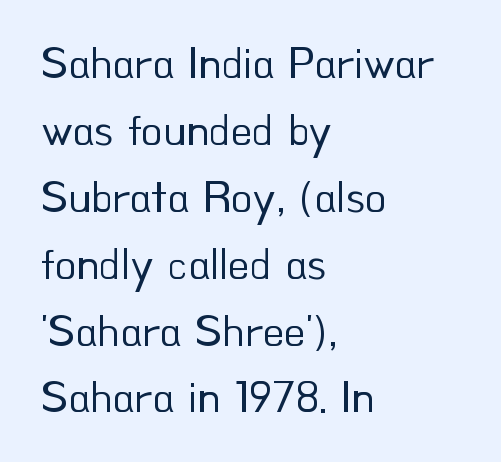
Letter spacing: default. A student would call this left alignment; a typographer would say flush left, rag right. Summary of vertical rhythm: regular, with standard interline spacing. Font category for this specimen: sans-serif.
